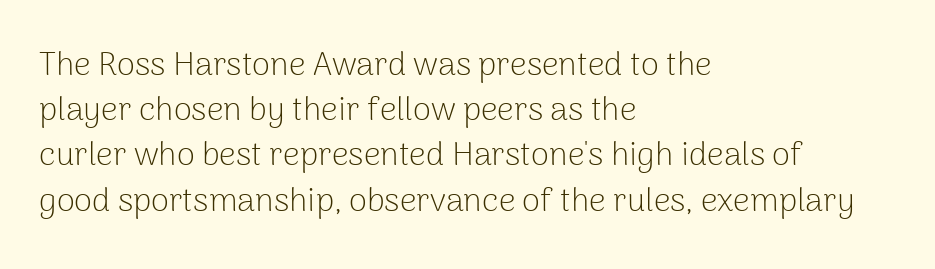
Q: Is the text bold? A: No.
Q: Is the text italic (slanted)? A: No, it is upright.
Q: Is the typeface a serif or a sans-serif typeface? A: Sans-serif.
Q: Is the text underlined? A: No.
Q: How is the paragraph aligned? A: Left-aligned.
Q: Is the spacing between letters normal or unusually wide? A: Normal.
Q: Is the spacing between lines tight, normal or loose? A: Normal.
Q: Width (condensed, normal, or wide)? A: Normal.
Q: Stroke contrast? A: Low.
Q: x-height? A: Medium.
Q: Monospaced? A: No.
